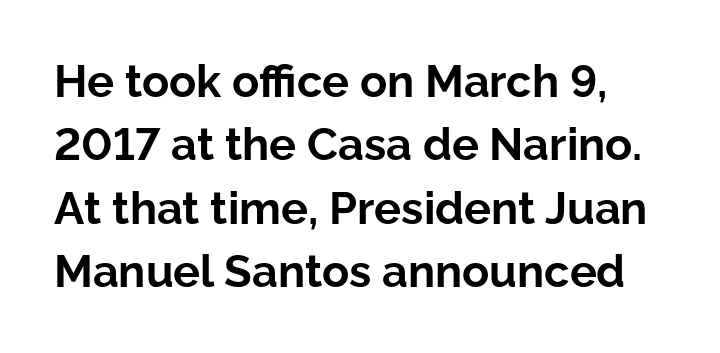
Q: Is the text bold? A: Yes.
Q: Is the text italic (slanted)? A: No, it is upright.
Q: Is the typeface a serif or a sans-serif typeface? A: Sans-serif.
Q: Is the text underlined? A: No.
Q: Is the spacing between letters normal or unusually wide? A: Normal.
Q: Is the spacing between lines tight, normal or loose? A: Normal.
Q: Width (condensed, normal, or wide)? A: Normal.
Q: Stroke contrast? A: Low.
Q: x-height? A: Medium.
Q: Monospaced? A: No.
